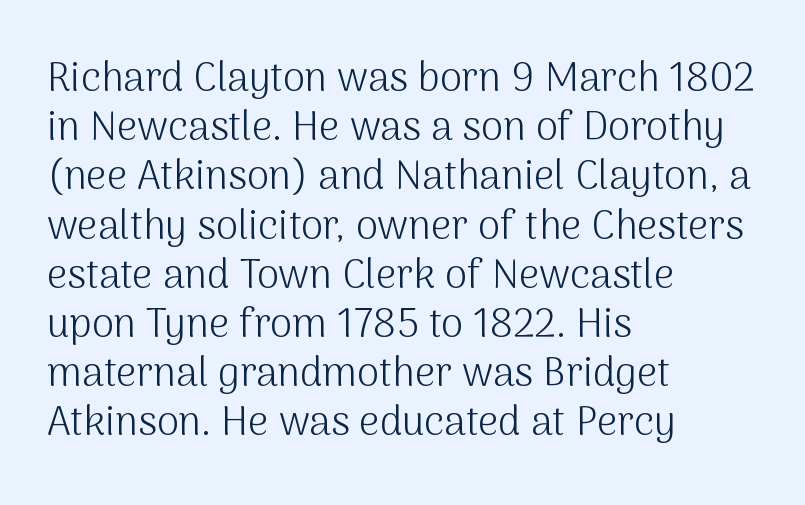
The image shows 40 px light sans-serif type, upright; set left-aligned, line spacing 1.23x, normal letter spacing, not underlined; medium stroke contrast and a medium x-height.
